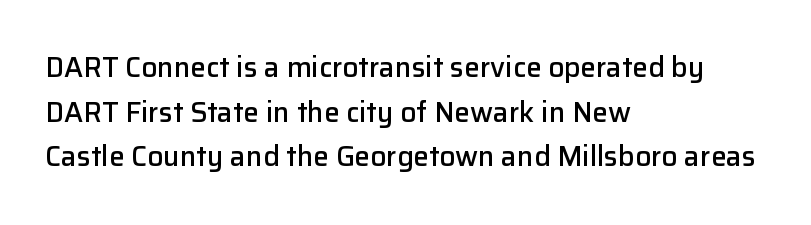
{"serif": "no", "italic": "no", "bold": "semi", "weight": "semibold", "width": "normal", "stroke_contrast": "low", "x_height": "medium", "monospaced": "no", "underline": "no", "align": "left", "line_spacing": "normal", "line_spacing_ratio": 1.59, "letter_spacing": "normal", "letter_spacing_em": 0.0, "glyph_px": 28}
